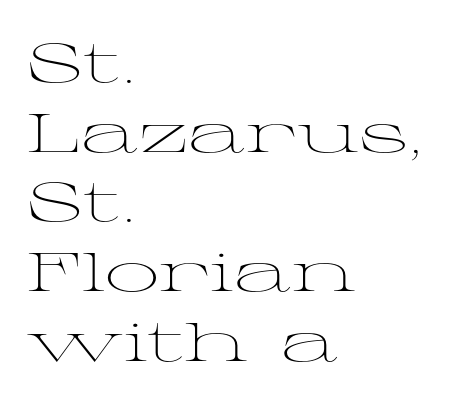
Examine the stroke ends and you'll spot serifs. Stroke mass is kept to a normal reading level or below. The area under the type is left untouched. Regarding leading, the lines here are spaced in the standard way. Proportional: the letters do not fall into vertical columns. Typeset ragged right — the left edge is the straight one.
